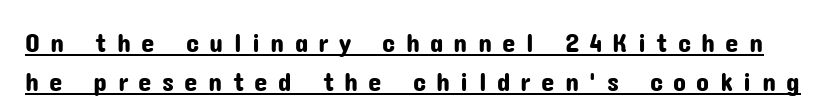
The image shows 27 px text type, upright; set normal line spacing (1.46x), unusually wide letter spacing (+0.38 em), underlined.
